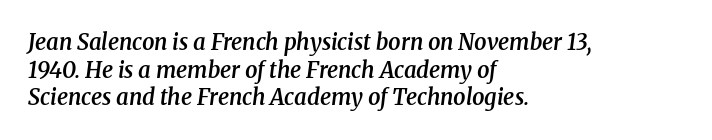
{"italic": "yes", "lean": "right", "slant_degrees": 8, "bold": "semi", "underline": "no", "align": "left", "line_spacing": "normal", "line_spacing_ratio": 1.26, "letter_spacing": "normal", "letter_spacing_em": 0.0, "glyph_px": 22}
